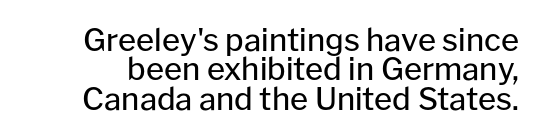
The image shows 31 px regular-weight sans-serif type, upright; set tight line spacing (0.95x), normal letter spacing, not underlined; low stroke contrast and a medium x-height.
